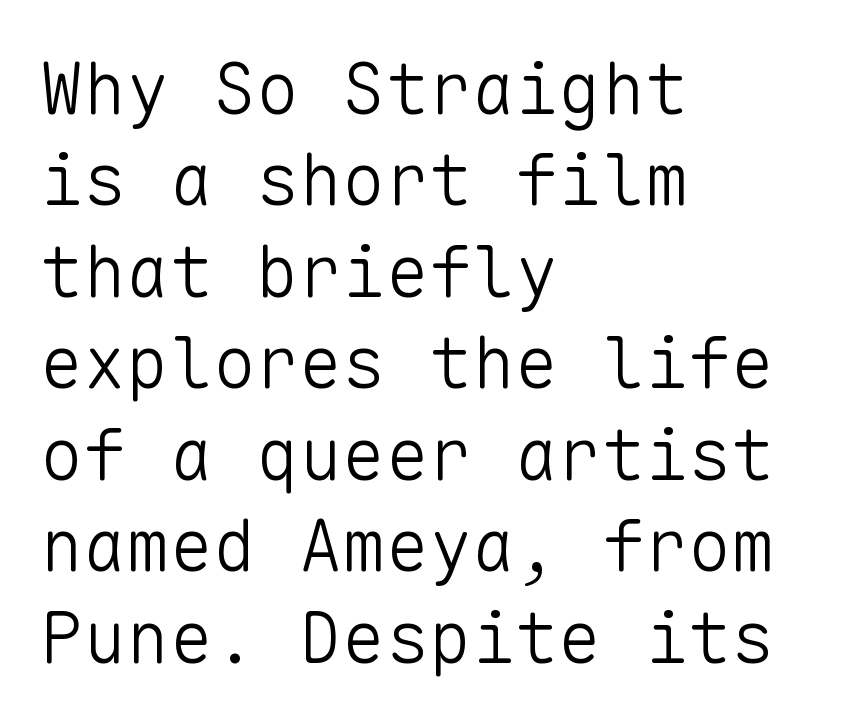
Notice how the stems are strictly vertical — no italics here. You can tell from the bare stems that sans-serif type was used. The weight would be labelled regular, book, light, or lighter still. Successive baselines arrive at the customary interval.
